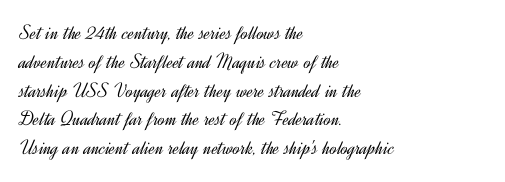
Q: Is the text bold? A: No.
Q: Is the text italic (slanted)? A: Yes.
Q: Is the text underlined? A: No.
Q: How is the paragraph aligned? A: Left-aligned.
Q: Is the spacing between letters normal or unusually wide? A: Normal.
Q: Is the spacing between lines tight, normal or loose? A: Normal.
